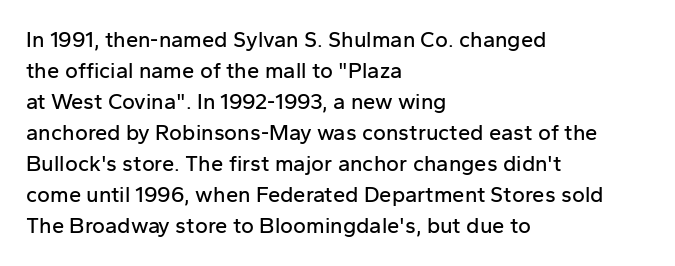
No italicization has been applied; the sample stays upright. The text block is weighted toward the left margin, trailing off unevenly rightward. Each row of text sits above clean, open space. Leading matches the norm, producing a regular column. Nobody touched the tracking dial on this one.
